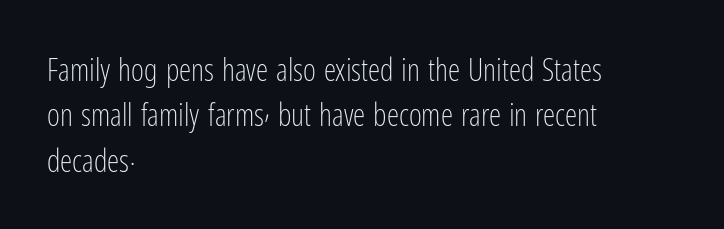
The image shows 31 px light, condensed sans-serif type, upright; set left-aligned, normal line spacing (1.46x), normal letter spacing, not underlined; low stroke contrast and a medium x-height.
